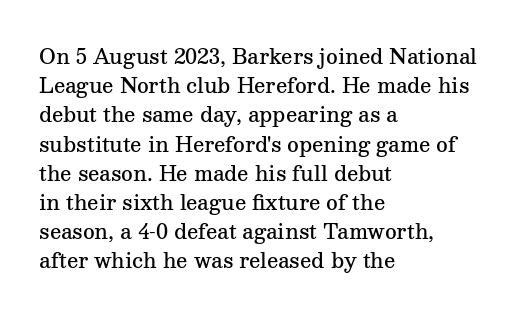
The image shows 20 px text type, upright; set left-aligned, normal line spacing (1.46x), normal letter spacing, not underlined.
